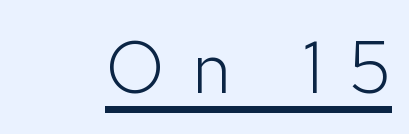
A typesetter would mark this as roman, not italic. The passage shown is typed in a proportional face where columns would drift. Compared with undecorated copy, this sample adds a rule below the words. This sample uses a sans-serif face. Unbolded letterforms with no extra heft. Does extra space separate the letters? Yes, quite a lot of it.
